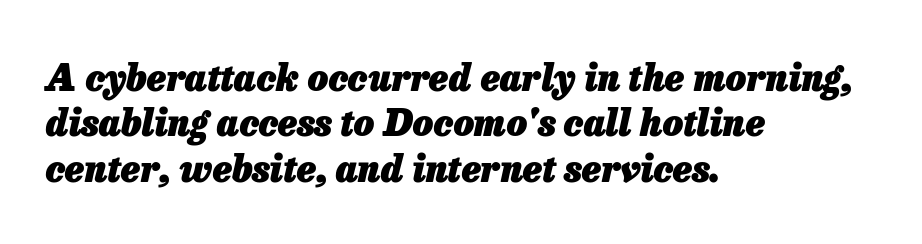
The image shows 36 px heavy type, italic (leaning right); set left-aligned, normal line spacing (1.26x), normal letter spacing, not underlined; low stroke contrast and a medium x-height.
